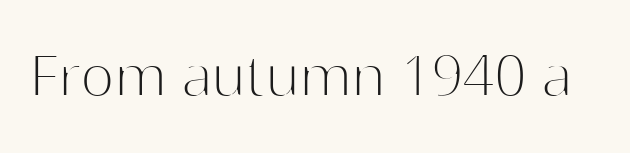
{"serif": "no", "italic": "no", "bold": "no", "weight": "thin", "width": "normal", "stroke_contrast": "high", "x_height": "medium", "monospaced": "no", "underline": "no", "letter_spacing": "normal", "letter_spacing_em": 0.0, "glyph_px": 71}
